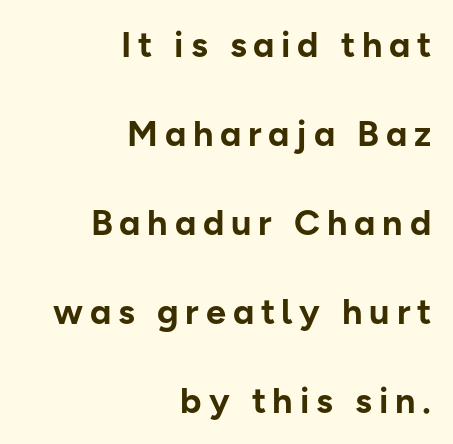
Q: Is the text bold? A: Yes.
Q: Is the text italic (slanted)? A: No, it is upright.
Q: Is the typeface a serif or a sans-serif typeface? A: Sans-serif.
Q: Is the text underlined? A: No.
Q: How is the paragraph aligned? A: Right-aligned.
Q: Is the spacing between lines tight, normal or loose? A: Loose.
Q: Width (condensed, normal, or wide)? A: Normal.
Q: Stroke contrast? A: Low.
Q: x-height? A: Medium.
Q: Monospaced? A: No.
